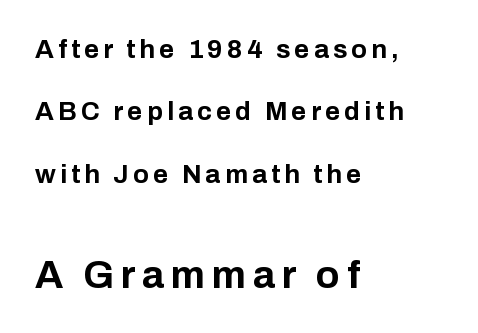
Is this a sans? Yes — the strokes have no serifs. A classic flush-left, rag-right setting is used for this passage. The rendering uses natural spacing where letterforms have individual widths. Each row of text sits above clean, open space. The designer dialed line spacing up above the default. Posture: straight, roman, zero tilt.
